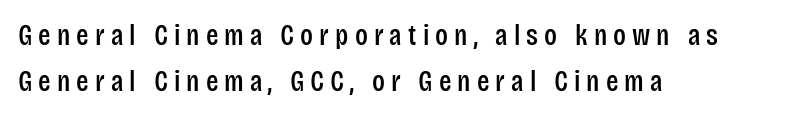
{"serif": "no", "italic": "no", "width": "condensed", "stroke_contrast": "low", "x_height": "large", "monospaced": "no", "underline": "no", "align": "left", "line_spacing": "normal", "line_spacing_ratio": 1.59, "letter_spacing": "wide", "letter_spacing_em": 0.21, "glyph_px": 29}
